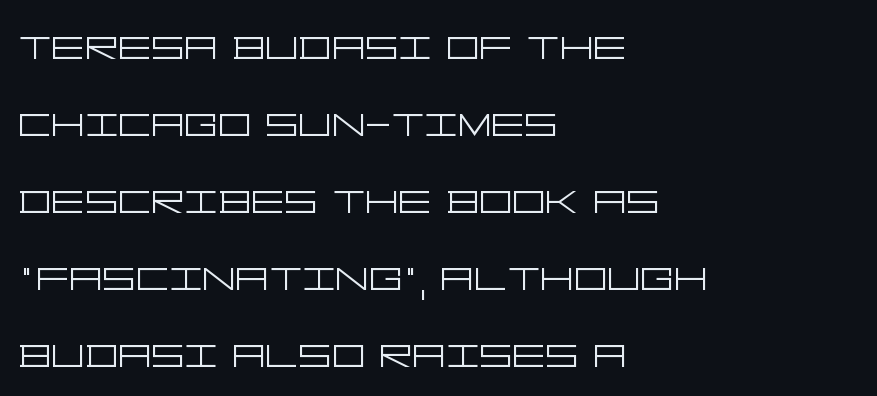
{"serif": "no", "italic": "no", "bold": "no", "weight": "light", "width": "wide", "stroke_contrast": "low", "x_height": "large", "underline": "no", "align": "left", "line_spacing": "normal", "line_spacing_ratio": 1.48, "letter_spacing": "normal", "letter_spacing_em": 0.0, "glyph_px": 52}
